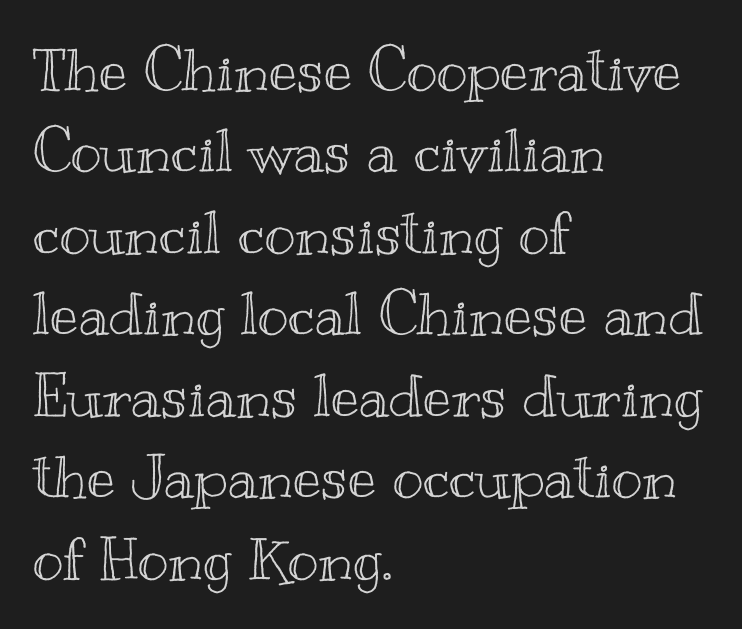
The rendering uses a moderate line-height, typical for paragraphs. Here the designer chose a conventional face with non-uniform glyph widths. There is no visible air inserted between adjacent glyphs. This sample uses an upright cut, with every glyph sitting square on the baseline. Descenders are the only things crossing below the line. Reading down the block, your eye returns to a fixed left position each line.
